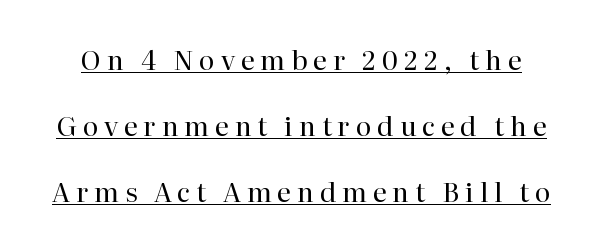
{"italic": "no", "bold": "no", "underline": "yes", "line_spacing": "loose", "line_spacing_ratio": 2.45, "letter_spacing": "wide", "letter_spacing_em": 0.21, "glyph_px": 27}
